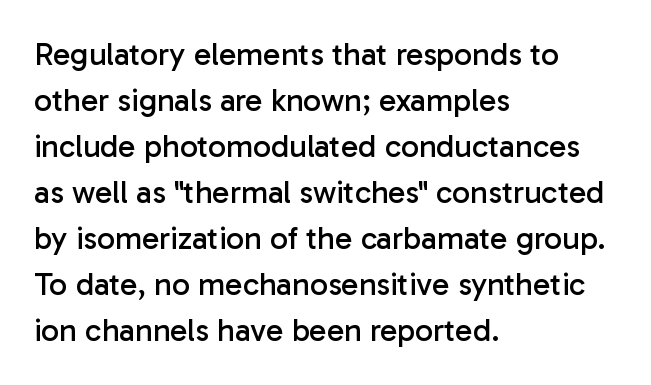
Q: Is the text bold? A: No.
Q: Is the text italic (slanted)? A: No, it is upright.
Q: Is the typeface a serif or a sans-serif typeface? A: Sans-serif.
Q: Is the text underlined? A: No.
Q: How is the paragraph aligned? A: Left-aligned.
Q: Is the spacing between letters normal or unusually wide? A: Normal.
Q: Is the spacing between lines tight, normal or loose? A: Normal.
Q: Width (condensed, normal, or wide)? A: Normal.
Q: Stroke contrast? A: Low.
Q: x-height? A: Medium.
Q: Monospaced? A: No.
